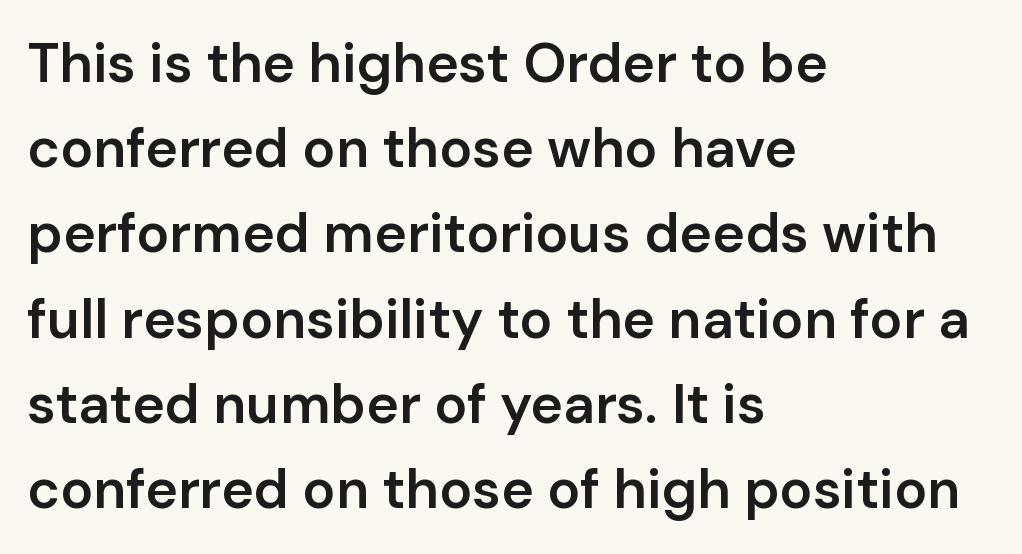
The typesetter chose a ragged-right arrangement here. The space beneath each line is pristine and unruled. Here the designer chose a conventional face with non-uniform glyph widths. The letters carry no serifs — their stems end cleanly without finishing strokes.
